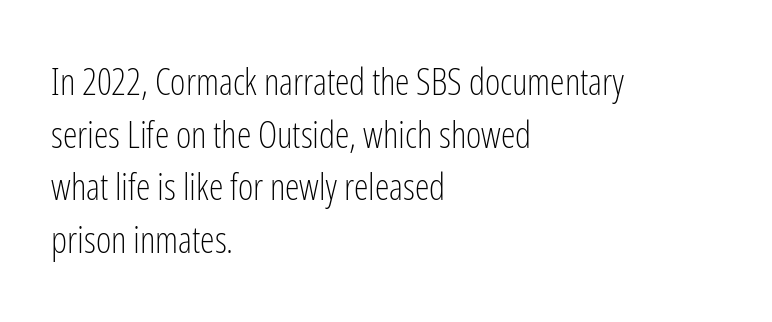
Q: Is the text bold? A: No.
Q: Is the text italic (slanted)? A: No, it is upright.
Q: Is the typeface a serif or a sans-serif typeface? A: Sans-serif.
Q: Is the text underlined? A: No.
Q: How is the paragraph aligned? A: Left-aligned.
Q: Is the spacing between letters normal or unusually wide? A: Normal.
Q: Is the spacing between lines tight, normal or loose? A: Normal.
Q: Width (condensed, normal, or wide)? A: Condensed.
Q: Stroke contrast? A: Low.
Q: x-height? A: Medium.
Q: Monospaced? A: No.
